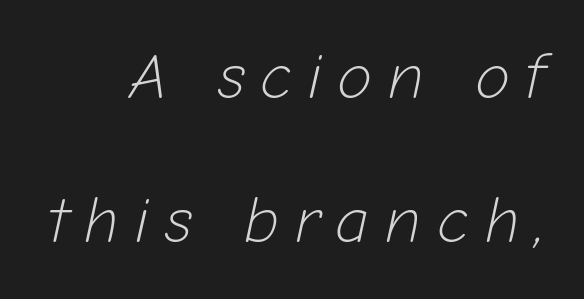
{"italic": "yes", "lean": "right", "slant_degrees": 12, "bold": "no", "weight": "light", "width": "normal", "stroke_contrast": "low", "x_height": "medium", "monospaced": "no", "underline": "no", "line_spacing": "loose", "line_spacing_ratio": 2.22, "letter_spacing": "wide", "letter_spacing_em": 0.23, "glyph_px": 65}
